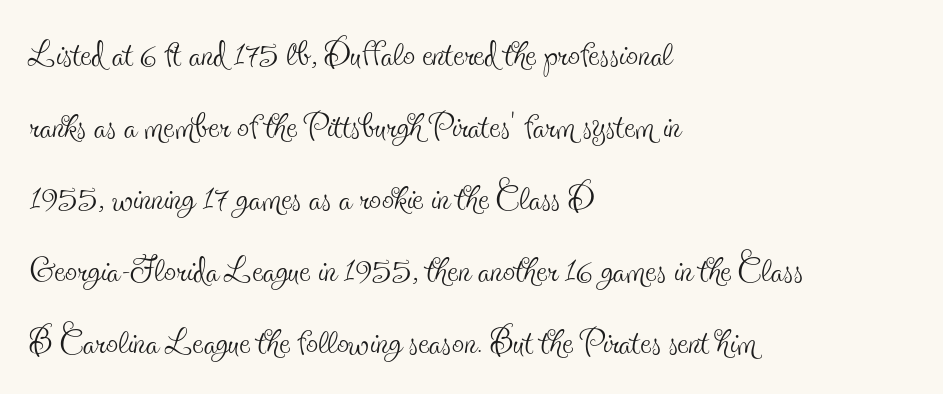
{"serif": "yes", "bold": "no", "weight": "thin", "width": "condensed", "x_height": "small", "monospaced": "no", "underline": "no", "align": "left", "line_spacing": "normal", "line_spacing_ratio": 1.5, "letter_spacing": "normal", "letter_spacing_em": 0.0, "glyph_px": 48}
